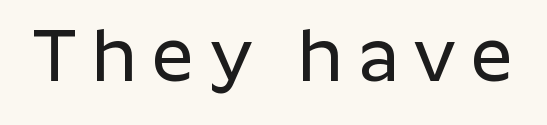
Q: Is the text italic (slanted)? A: No, it is upright.
Q: Is the typeface a serif or a sans-serif typeface? A: Sans-serif.
Q: Is the text underlined? A: No.
Q: Is the spacing between letters normal or unusually wide? A: Unusually wide.
Q: Width (condensed, normal, or wide)? A: Normal.
Q: Stroke contrast? A: Low.
Q: x-height? A: Medium.
Q: Monospaced? A: No.
